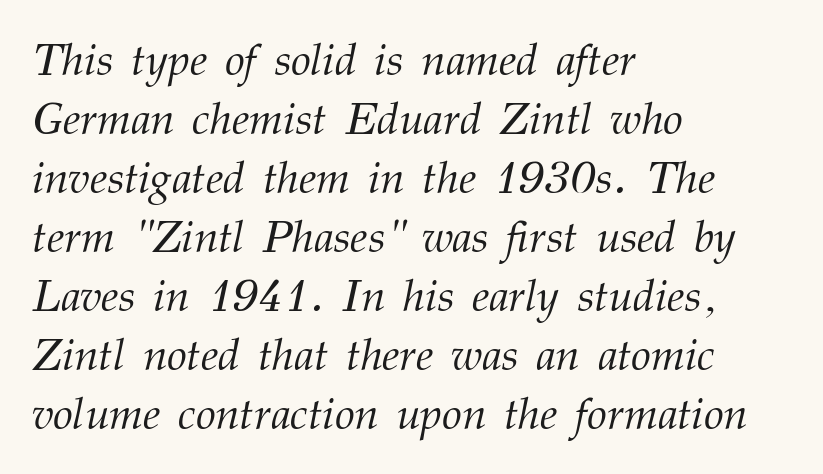
{"serif": "yes", "italic": "yes", "lean": "right", "slant_degrees": 12, "bold": "no", "weight": "light", "width": "normal", "stroke_contrast": "medium", "x_height": "medium", "monospaced": "no", "underline": "no", "align": "left", "line_spacing": "normal", "line_spacing_ratio": 1.31, "letter_spacing": "normal", "letter_spacing_em": 0.0, "glyph_px": 45}
